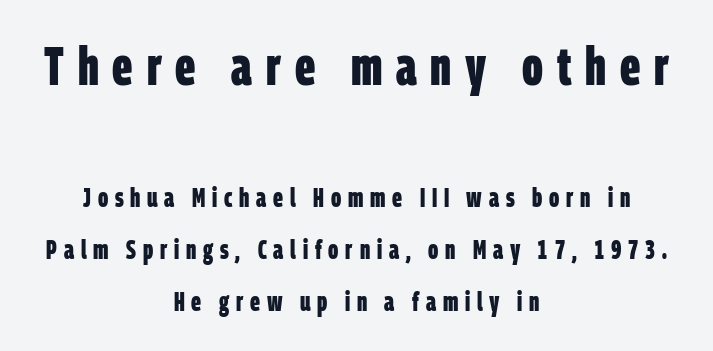
Block one is the big one; block two sits smaller underneath. To sum up the face: it is a sans, with no serifs. Typographic density is high because the face is bold. What's the leading like? Stretched, with rows far apart. Layout note: lines centered. Someone cranked the tracking dial way up on this one.
